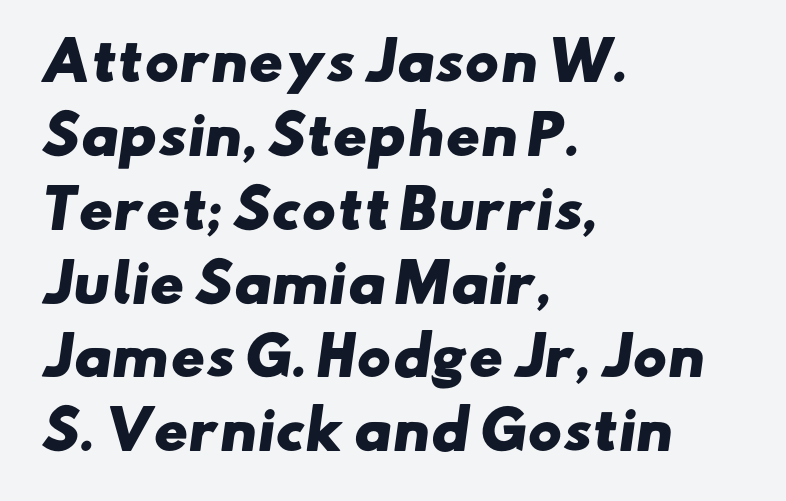
{"serif": "no", "bold": "yes", "weight": "heavy", "width": "wide", "stroke_contrast": "low", "x_height": "small", "monospaced": "no", "underline": "no", "align": "left", "line_spacing": "normal", "line_spacing_ratio": 1.42, "letter_spacing": "normal", "letter_spacing_em": 0.0, "glyph_px": 52}
